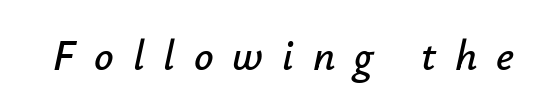
Q: Is the text italic (slanted)? A: Yes, it leans right by about 12 degrees.
Q: Is the text underlined? A: No.
Q: Is the spacing between letters normal or unusually wide? A: Unusually wide.
Q: Width (condensed, normal, or wide)? A: Normal.
Q: Stroke contrast? A: Low.
Q: x-height? A: Small.
Q: Monospaced? A: No.
